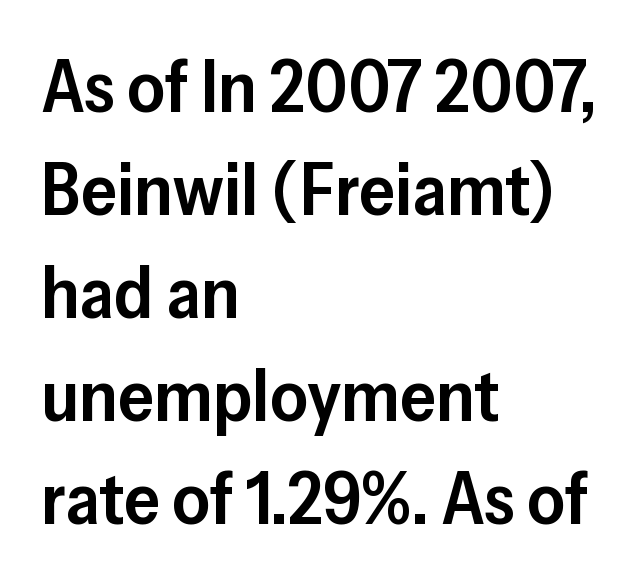
The image shows 73 px semibold sans-serif type, upright; set left-aligned, normal line spacing (1.41x), normal letter spacing, not underlined; low stroke contrast and a medium x-height.
